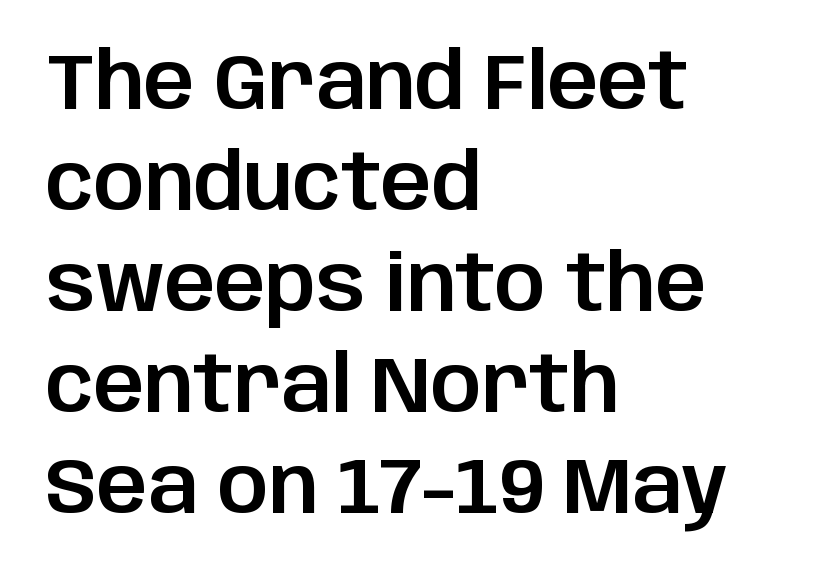
The image shows 79 px sans-serif type, upright; set left-aligned, normal line spacing (1.28x), normal letter spacing, not underlined; low stroke contrast and a large x-height.
